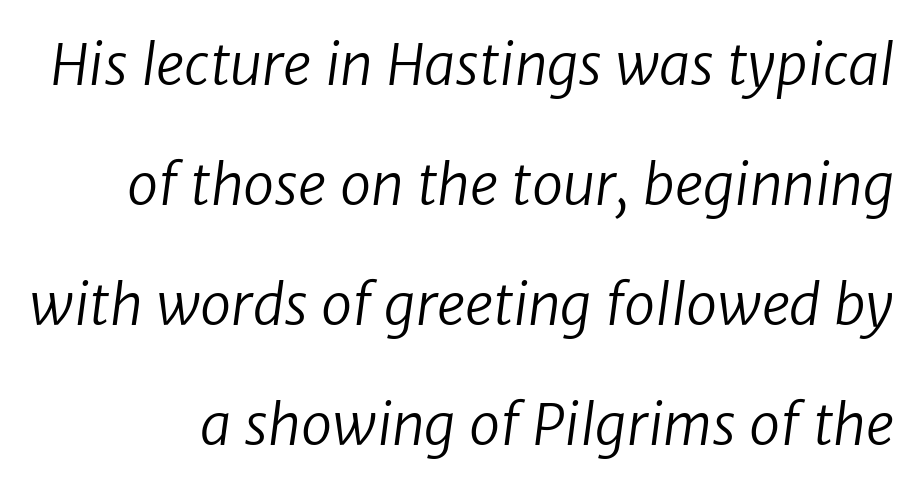
{"serif": "no", "bold": "no", "weight": "regular", "width": "normal", "stroke_contrast": "low", "x_height": "medium", "monospaced": "no", "underline": "no", "line_spacing": "loose", "line_spacing_ratio": 2.14, "letter_spacing": "normal", "letter_spacing_em": 0.0, "glyph_px": 56}
